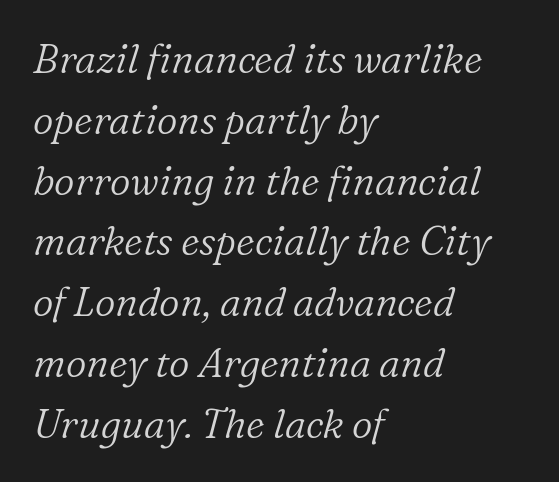
The image shows 40 px light serif type, italic (leaning right); set left-aligned, normal line spacing (1.52x), normal letter spacing, not underlined; low stroke contrast and a medium x-height.
